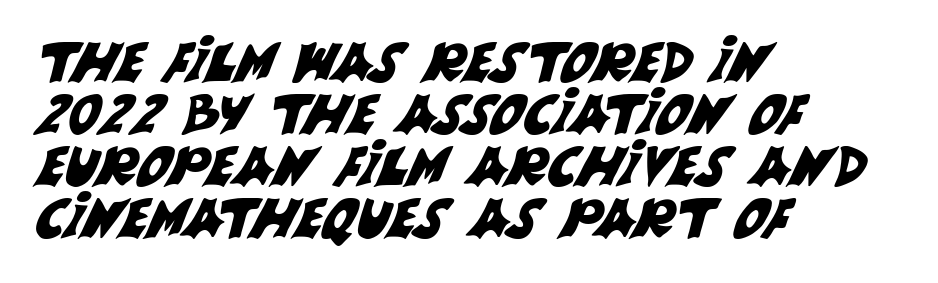
Q: Is the typeface a serif or a sans-serif typeface? A: Sans-serif.
Q: Is the text underlined? A: No.
Q: How is the paragraph aligned? A: Left-aligned.
Q: Is the spacing between letters normal or unusually wide? A: Normal.
Q: Is the spacing between lines tight, normal or loose? A: Tight.
Q: Width (condensed, normal, or wide)? A: Normal.
Q: Stroke contrast? A: Medium.
Q: x-height? A: Large.
Q: Monospaced? A: No.
